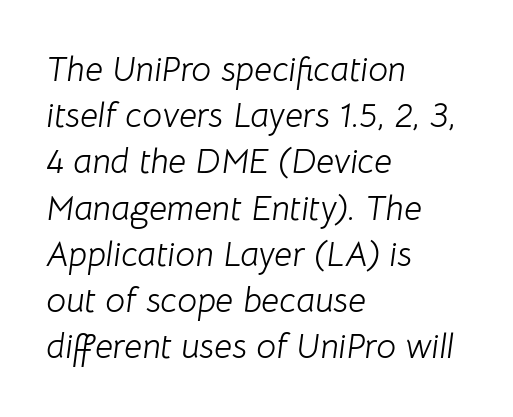
The image shows 35 px light type, italic (leaning right); set left-aligned, normal line spacing (1.32x), normal letter spacing, not underlined; low stroke contrast and a medium x-height.
